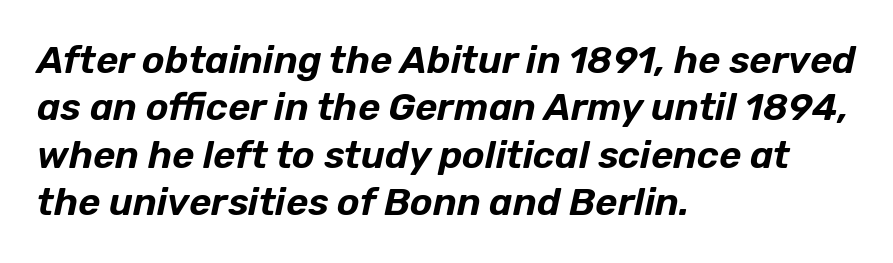
Reading down the block, your eye returns to a fixed left position each line. The baseline area is clear. Looks like regular typesetting: each glyph gets only the width it needs. This sample uses plain, unmodified letter spacing. These lines were composed using italics. A normal amount of white space separates one row of letters from the next.
